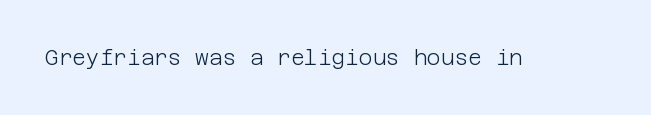
Q: Is the text bold? A: No.
Q: Is the text italic (slanted)? A: No, it is upright.
Q: Is the text underlined? A: No.
Q: Is the spacing between letters normal or unusually wide? A: Normal.
